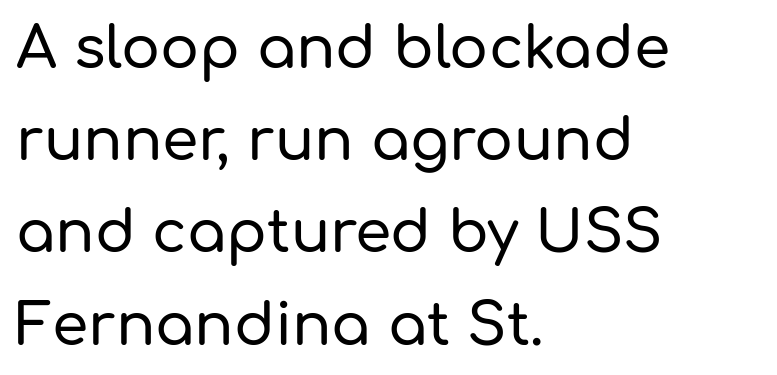
{"serif": "no", "italic": "no", "width": "normal", "stroke_contrast": "low", "x_height": "medium", "monospaced": "no", "underline": "no", "align": "left", "line_spacing": "normal", "line_spacing_ratio": 1.59, "letter_spacing": "normal", "letter_spacing_em": 0.0, "glyph_px": 58}
